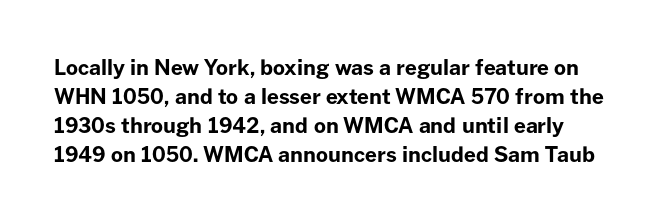
Q: Is the text bold? A: Yes.
Q: Is the text italic (slanted)? A: No, it is upright.
Q: Is the text underlined? A: No.
Q: Is the spacing between letters normal or unusually wide? A: Normal.
Q: Is the spacing between lines tight, normal or loose? A: Normal.
